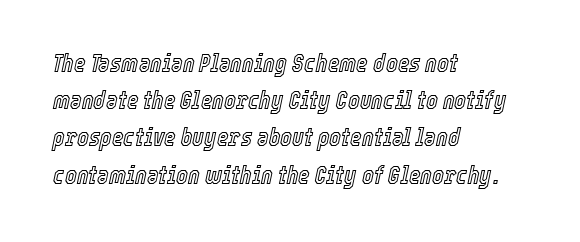
The image shows 25 px text type, italic (leaning right); set left-aligned, normal line spacing (1.49x), normal letter spacing, not underlined.
